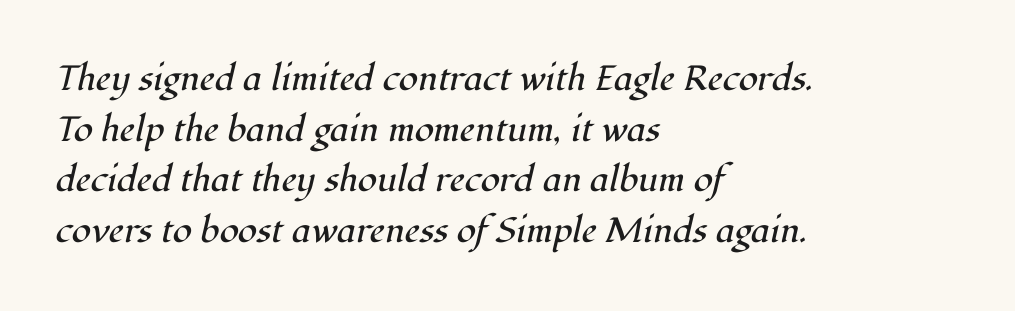
Rendered with sloped, italic letterforms. Descenders hang freely into open space. Spacing between characters is what you'd get straight out of the box. Nothing heavy about these letters — not bold at all.
